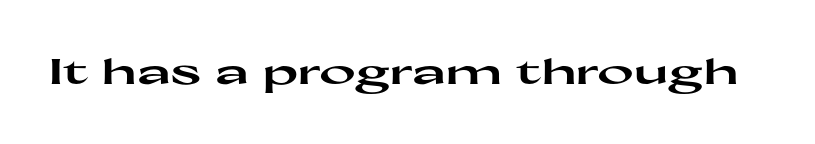
Q: Is the text bold? A: Yes.
Q: Is the text italic (slanted)? A: No, it is upright.
Q: Is the typeface a serif or a sans-serif typeface? A: Sans-serif.
Q: Is the text underlined? A: No.
Q: Is the spacing between letters normal or unusually wide? A: Normal.
Q: Width (condensed, normal, or wide)? A: Wide.
Q: Stroke contrast? A: High.
Q: x-height? A: Medium.
Q: Monospaced? A: No.
